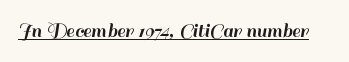
{"underline": "yes", "letter_spacing": "normal", "letter_spacing_em": 0.0, "glyph_px": 21}
